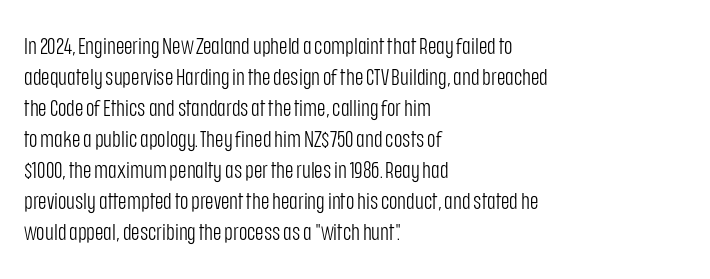
Posture: upright roman. The ragged edge is on the right, which tells us the setting is flush left. Reading down the column, the eye jumps a familiar distance to each next line. The specimen omits any rule beneath the text block's lines. The face looks like a standard text weight, possibly lighter.
